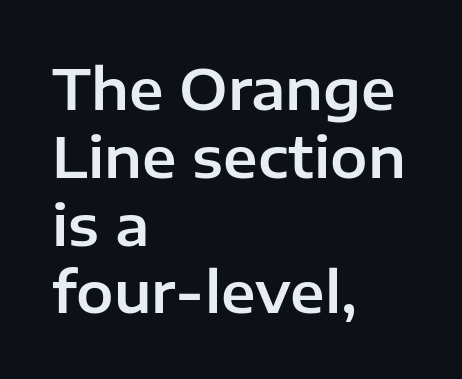
The image shows 56 px sans-serif type, upright; set left-aligned, line spacing 1.21x, normal letter spacing, not underlined; low stroke contrast and a medium x-height.
